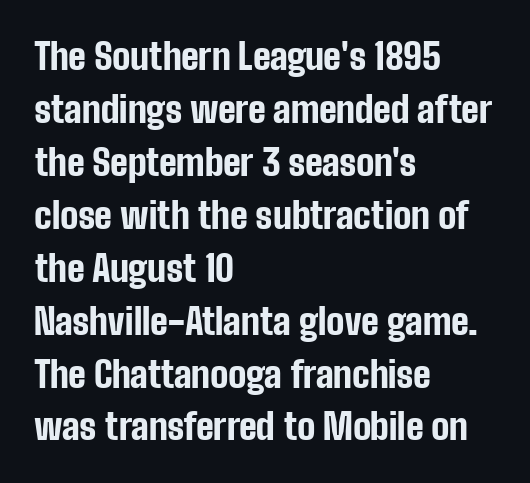
Serif or sans? Sans — the stroke terminals are bare. The passage shown has conventional tracking throughout. Lines of text with bare space underneath. Posture: vertical. Notice how the passage keeps a crisp vertical edge on the left only.
